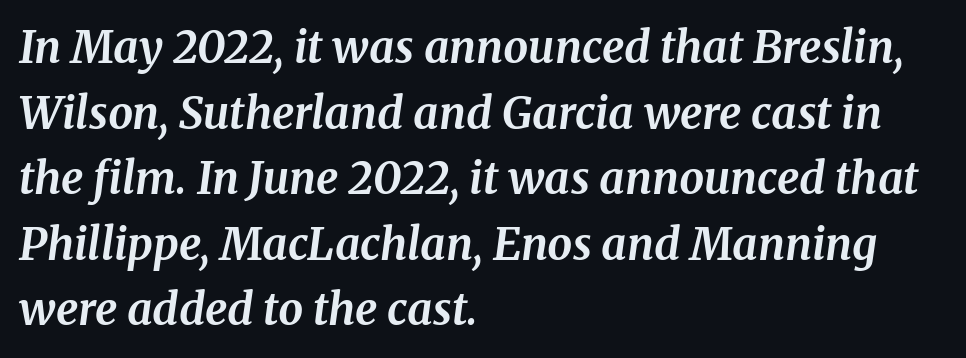
Q: Is the text bold? A: Yes.
Q: Is the text italic (slanted)? A: Yes, it leans right by about 8 degrees.
Q: Is the typeface a serif or a sans-serif typeface? A: Serif.
Q: Is the text underlined? A: No.
Q: How is the paragraph aligned? A: Left-aligned.
Q: Is the spacing between letters normal or unusually wide? A: Normal.
Q: Is the spacing between lines tight, normal or loose? A: Normal.
Q: Width (condensed, normal, or wide)? A: Normal.
Q: Stroke contrast? A: Medium.
Q: x-height? A: Medium.
Q: Monospaced? A: No.
